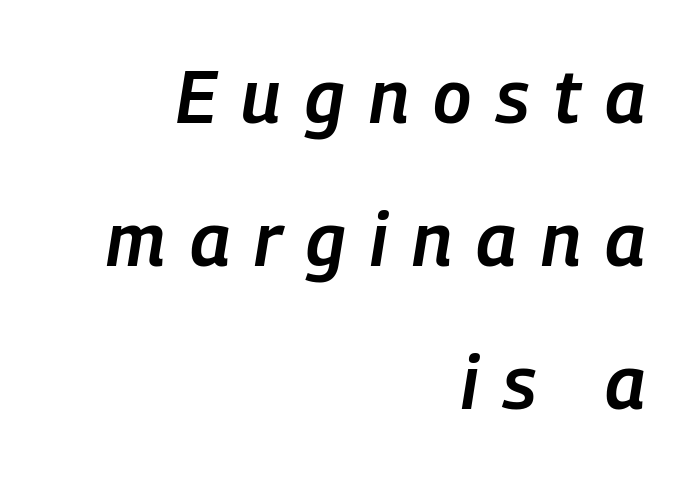
{"italic": "yes", "lean": "right", "slant_degrees": 9, "bold": "semi", "weight": "semibold", "width": "condensed", "stroke_contrast": "low", "x_height": "medium", "monospaced": "no", "underline": "no", "align": "right", "line_spacing": "loose", "line_spacing_ratio": 1.93, "letter_spacing": "wide", "letter_spacing_em": 0.33, "glyph_px": 74}
